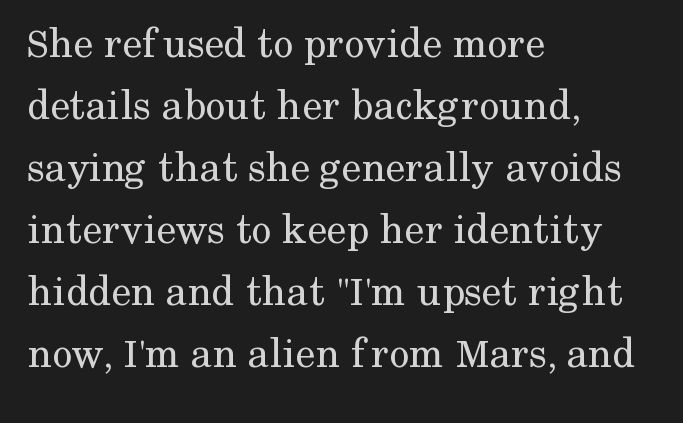
If you measured baseline to baseline, you'd find a middling distance. Examine the stroke ends and you'll spot serifs. Left-aligned paragraph, ragged on the right. No italicization has been applied; the sample stays upright.
